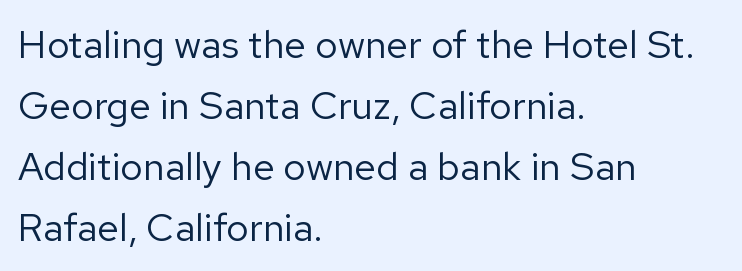
Q: Is the text bold? A: No.
Q: Is the text italic (slanted)? A: No, it is upright.
Q: Is the typeface a serif or a sans-serif typeface? A: Sans-serif.
Q: Is the text underlined? A: No.
Q: How is the paragraph aligned? A: Left-aligned.
Q: Is the spacing between letters normal or unusually wide? A: Normal.
Q: Is the spacing between lines tight, normal or loose? A: Normal.
Q: Width (condensed, normal, or wide)? A: Normal.
Q: Stroke contrast? A: Low.
Q: x-height? A: Medium.
Q: Monospaced? A: No.
